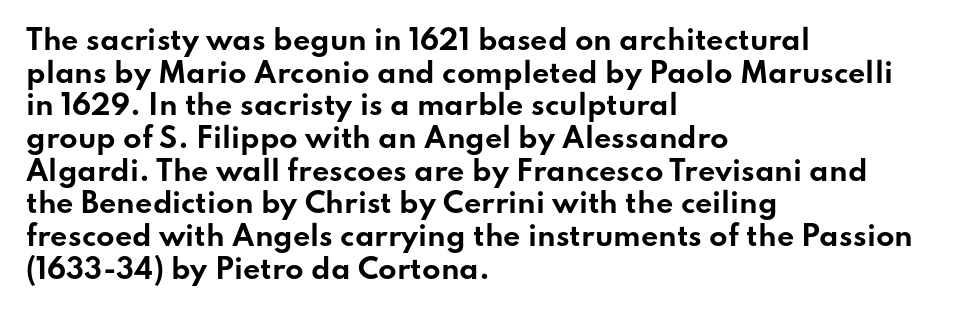
{"italic": "no", "bold": "yes", "underline": "no", "align": "left", "line_spacing_ratio": 1.21, "letter_spacing": "normal", "letter_spacing_em": 0.0, "glyph_px": 27}
